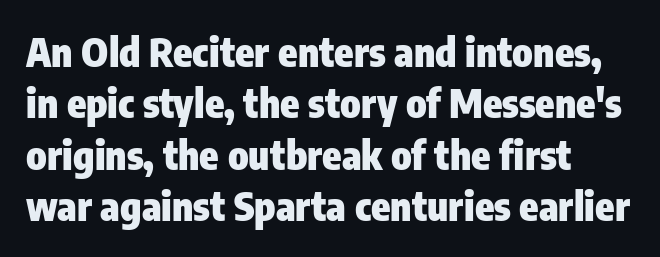
The image shows 39 px heavy, condensed sans-serif type, upright; set left-aligned, normal line spacing (1.32x), normal letter spacing, not underlined; low stroke contrast and a medium x-height.
